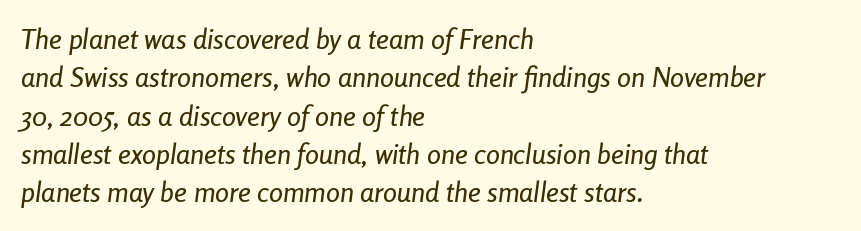
{"italic": "yes", "lean": "right", "slant_degrees": 8, "width": "condensed", "stroke_contrast": "low", "x_height": "medium", "monospaced": "no", "underline": "no", "align": "left", "line_spacing": "normal", "line_spacing_ratio": 1.37, "letter_spacing": "normal", "letter_spacing_em": 0.0, "glyph_px": 28}
